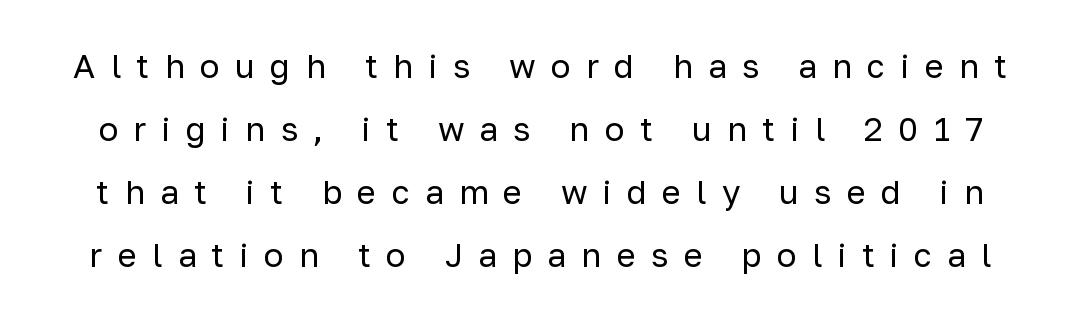
{"serif": "no", "italic": "no", "bold": "no", "weight": "regular", "width": "normal", "stroke_contrast": "low", "x_height": "medium", "monospaced": "no", "underline": "no", "line_spacing": "loose", "line_spacing_ratio": 1.91, "letter_spacing": "wide", "letter_spacing_em": 0.46, "glyph_px": 33}
